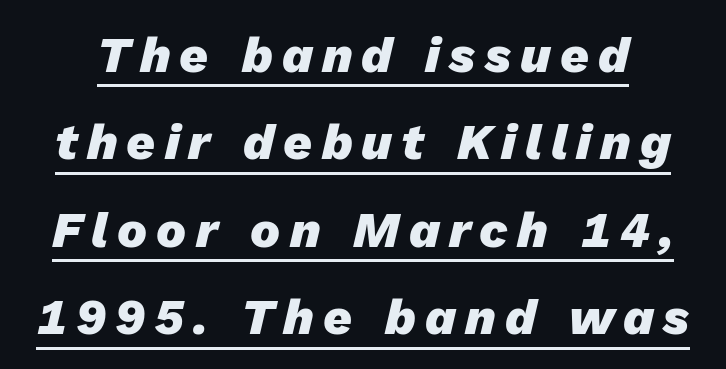
Quick note: italic. Quick note: underline on. Here the designer chose a conventional face with non-uniform glyph widths. Does the weight exceed regular? Yes, all the way to bold.
